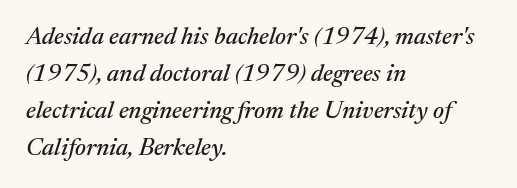
One-word summary of the alignment: left. The rendering keeps characters at their native spacing. The specimen reads as italic at a glance. Evenly set lines give the paragraph a standard silhouette.
